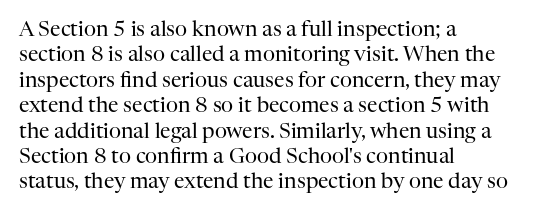
The image shows 21 px text type, upright; set left-aligned, line spacing 1.21x, normal letter spacing, not underlined.
